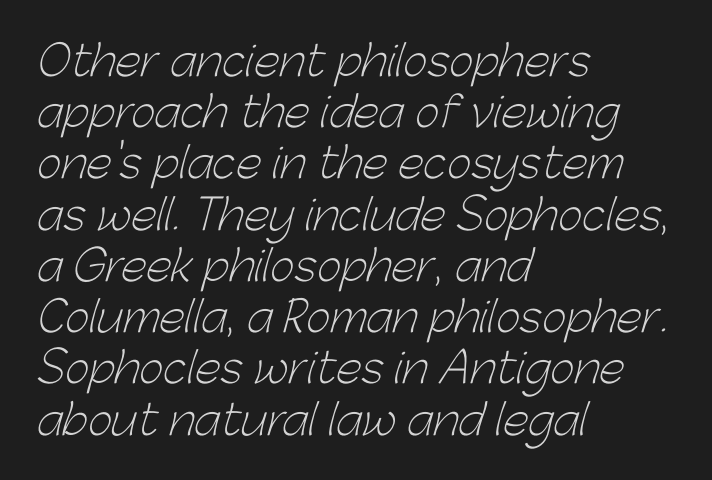
Q: Is the text bold? A: No.
Q: Is the typeface a serif or a sans-serif typeface? A: Sans-serif.
Q: Is the text underlined? A: No.
Q: How is the paragraph aligned? A: Left-aligned.
Q: Is the spacing between letters normal or unusually wide? A: Normal.
Q: Width (condensed, normal, or wide)? A: Normal.
Q: Stroke contrast? A: Low.
Q: x-height? A: Medium.
Q: Monospaced? A: No.
